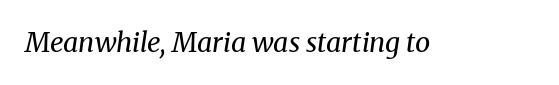
Q: Is the text bold? A: No.
Q: Is the text italic (slanted)? A: Yes, it leans right by about 8 degrees.
Q: Is the text underlined? A: No.
Q: Is the spacing between letters normal or unusually wide? A: Normal.
